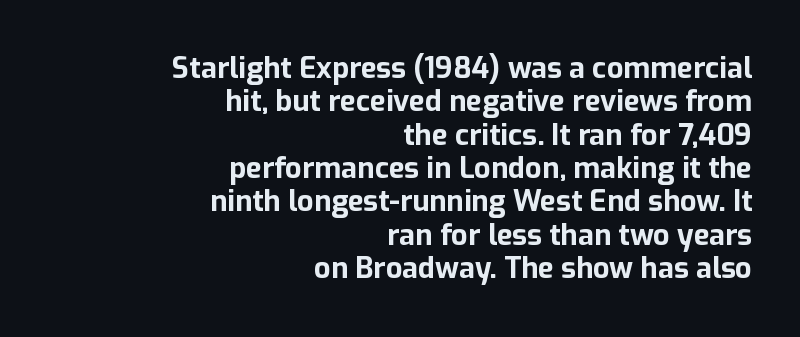
The image shows 29 px bold sans-serif type, upright; set right-aligned, tight line spacing (1.15x), normal letter spacing, not underlined; low stroke contrast and a medium x-height.
